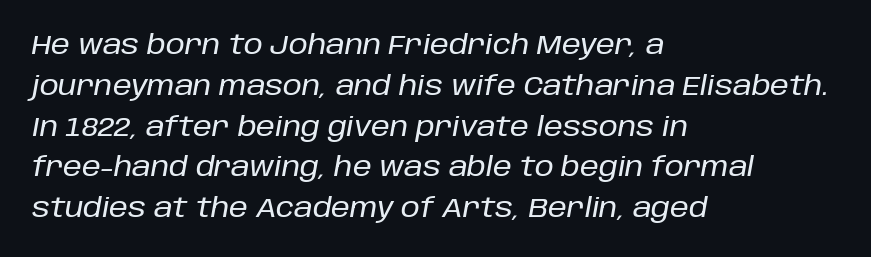
{"italic": "yes", "lean": "right", "slant_degrees": 10, "underline": "no", "align": "left", "line_spacing": "normal", "line_spacing_ratio": 1.51, "letter_spacing": "normal", "letter_spacing_em": 0.0, "glyph_px": 27}
